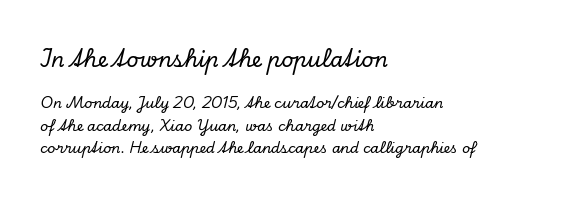
Q: Is the text italic (slanted)? A: Yes, it leans right by about 13 degrees.
Q: Is the text underlined? A: No.
Q: How is the paragraph aligned? A: Left-aligned.
Q: Is the spacing between letters normal or unusually wide? A: Normal.
Q: Is the spacing between lines tight, normal or loose? A: Normal.
Q: Which block of text is set in a larger size, the first (top) or the second (bottom)? A: The first (top) one.
